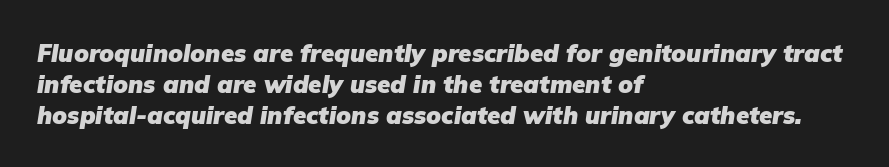
{"italic": "yes", "lean": "right", "slant_degrees": 9, "bold": "yes", "underline": "no", "align": "left", "line_spacing": "normal", "line_spacing_ratio": 1.29, "letter_spacing": "normal", "letter_spacing_em": 0.0, "glyph_px": 24}
